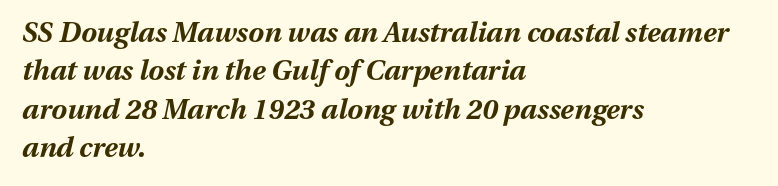
The whole block is typeset with a tilt. Layout note: lines flush left. The rendering uses natural spacing where letterforms have individual widths. Stroke thickness is high; the sample reads as a true bold. A bare baseline throughout the passage. Summary of vertical rhythm: regular, with standard interline spacing.
